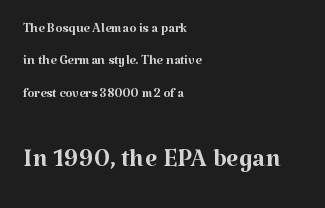
Q: Is the text bold? A: No.
Q: Is the text italic (slanted)? A: No, it is upright.
Q: Is the typeface a serif or a sans-serif typeface? A: Serif.
Q: Is the text underlined? A: No.
Q: How is the paragraph aligned? A: Left-aligned.
Q: Is the spacing between letters normal or unusually wide? A: Normal.
Q: Which block of text is set in a larger size, the first (top) or the second (bottom)? A: The second (bottom) one.
Q: Width (condensed, normal, or wide)? A: Normal.
Q: Stroke contrast? A: Medium.
Q: x-height? A: Medium.
Q: Monospaced? A: No.
